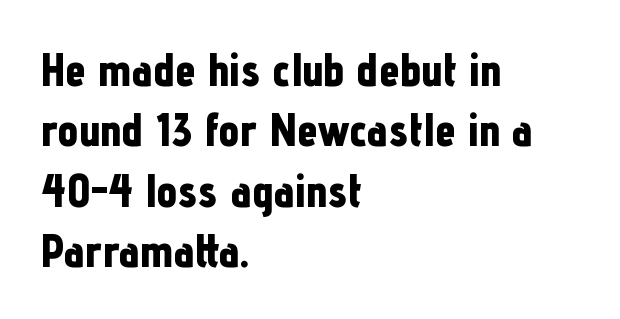
The image shows 46 px bold, condensed sans-serif type, upright; set left-aligned, normal line spacing (1.31x), normal letter spacing, not underlined; low stroke contrast and a medium x-height.
